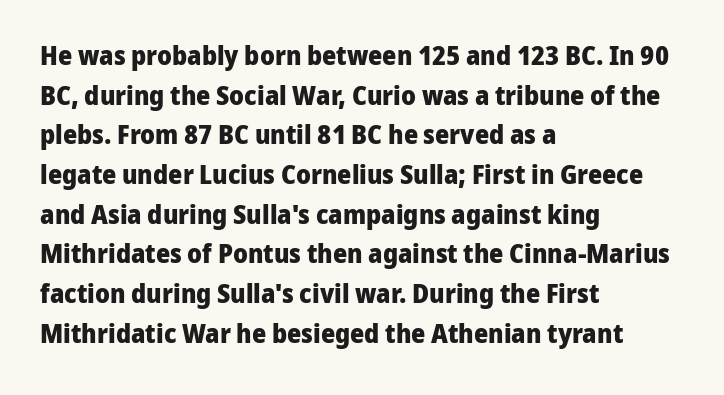
The image shows 27 px bold type, upright; set left-aligned, normal line spacing (1.47x), normal letter spacing, not underlined.
